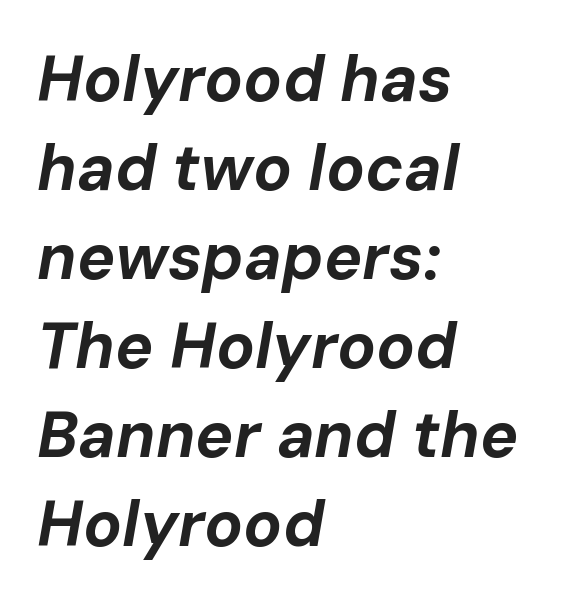
{"italic": "yes", "lean": "right", "slant_degrees": 10, "bold": "yes", "weight": "bold", "width": "normal", "stroke_contrast": "low", "x_height": "medium", "monospaced": "no", "underline": "no", "align": "left", "line_spacing": "normal", "line_spacing_ratio": 1.39, "letter_spacing": "normal", "letter_spacing_em": 0.0, "glyph_px": 64}
